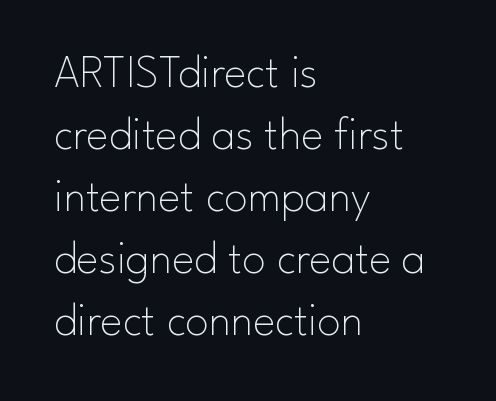
{"serif": "no", "italic": "no", "bold": "no", "weight": "thin", "width": "normal", "stroke_contrast": "low", "x_height": "small", "monospaced": "no", "underline": "no", "align": "left", "line_spacing": "normal", "line_spacing_ratio": 1.32, "letter_spacing": "normal", "letter_spacing_em": 0.0, "glyph_px": 47}
